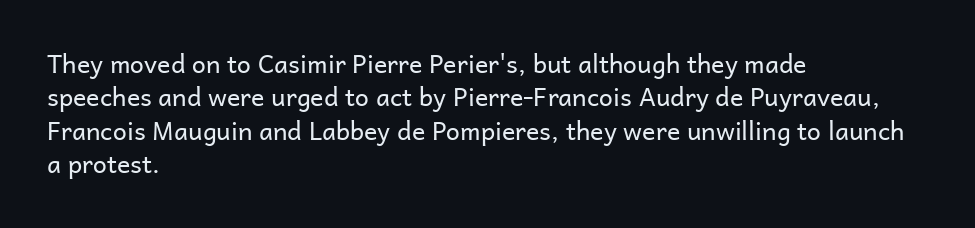
The image shows 25 px text type, upright; set left-aligned, normal line spacing (1.34x), normal letter spacing, not underlined.
